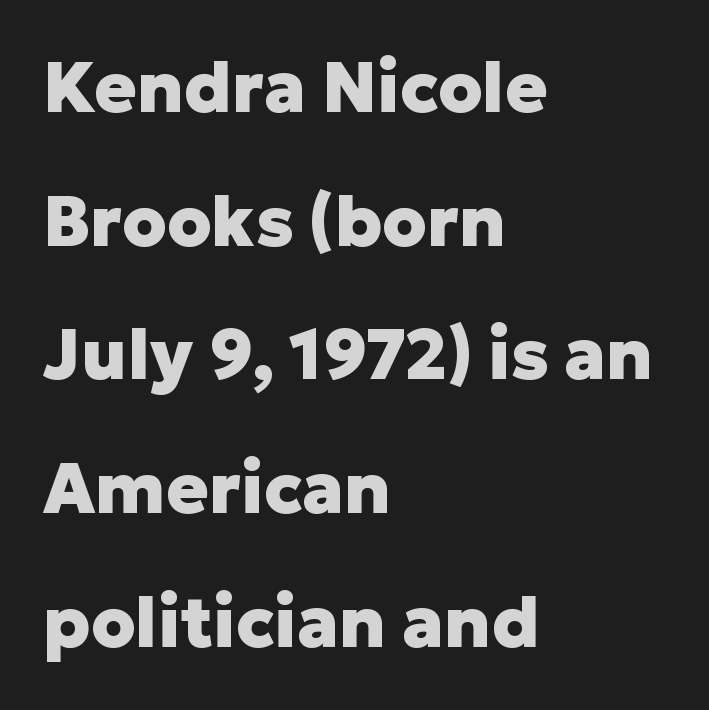
{"serif": "no", "italic": "no", "bold": "yes", "weight": "heavy", "width": "normal", "stroke_contrast": "low", "x_height": "medium", "monospaced": "no", "underline": "no", "align": "left", "line_spacing": "loose", "line_spacing_ratio": 1.91, "letter_spacing": "normal", "letter_spacing_em": 0.0, "glyph_px": 70}
